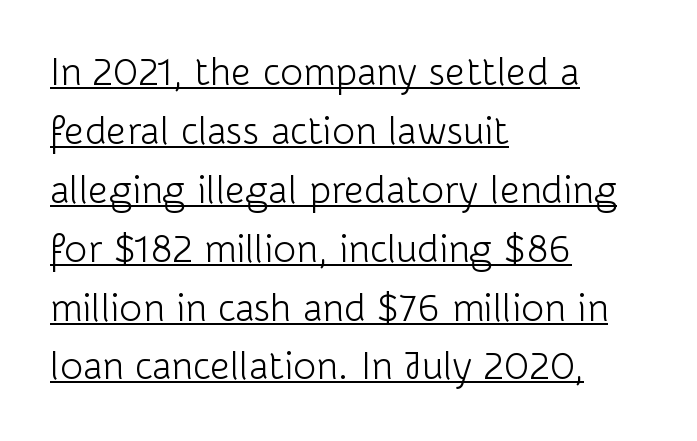
{"serif": "no", "italic": "no", "bold": "no", "weight": "light", "width": "normal", "stroke_contrast": "low", "x_height": "medium", "monospaced": "no", "underline": "yes", "align": "left", "line_spacing": "normal", "line_spacing_ratio": 1.51, "letter_spacing": "normal", "letter_spacing_em": 0.0, "glyph_px": 39}
